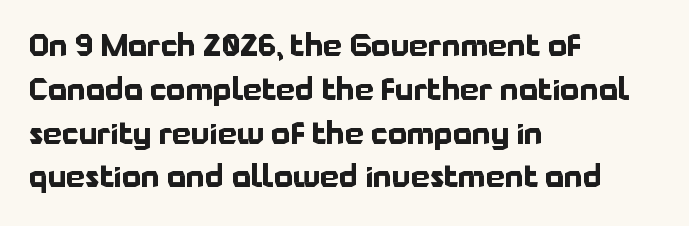
The image shows 30 px bold sans-serif type, upright; set left-aligned, normal line spacing (1.46x), normal letter spacing, not underlined; low stroke contrast and a medium x-height.
